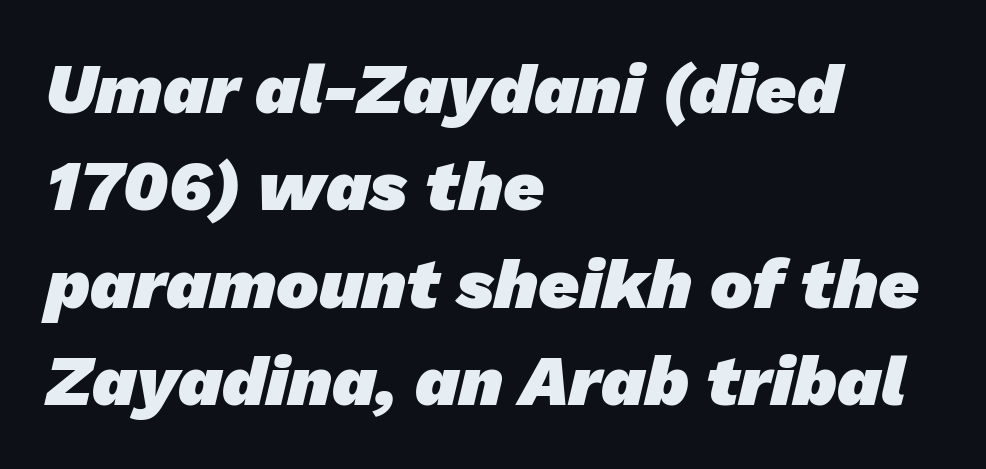
{"serif": "no", "bold": "yes", "weight": "heavy", "width": "normal", "stroke_contrast": "low", "x_height": "medium", "monospaced": "no", "underline": "no", "align": "left", "line_spacing": "normal", "line_spacing_ratio": 1.37, "letter_spacing": "normal", "letter_spacing_em": 0.0, "glyph_px": 71}
